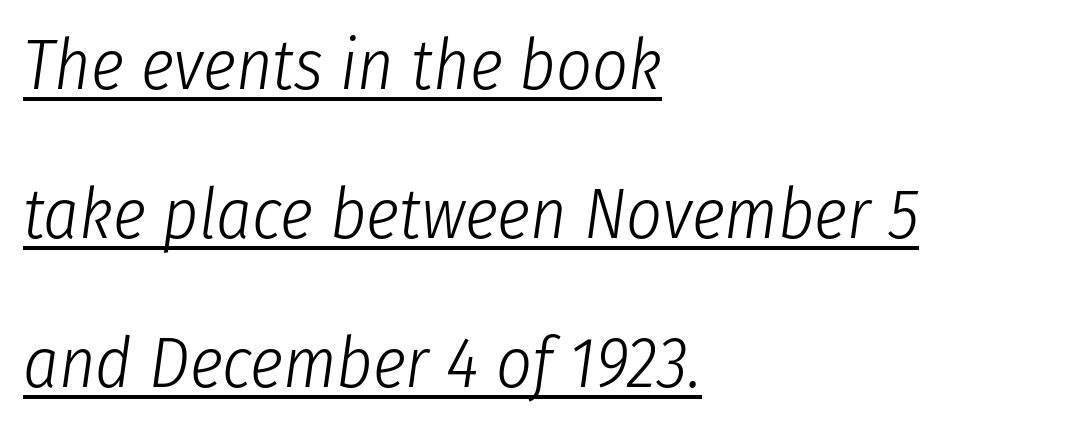
Stems and bowls with no extra thickness — not bold. Slant detected: the letters are inclined. Reading down the block, your eye returns to a fixed left position each line. No extra tracking has been applied to these lines.
